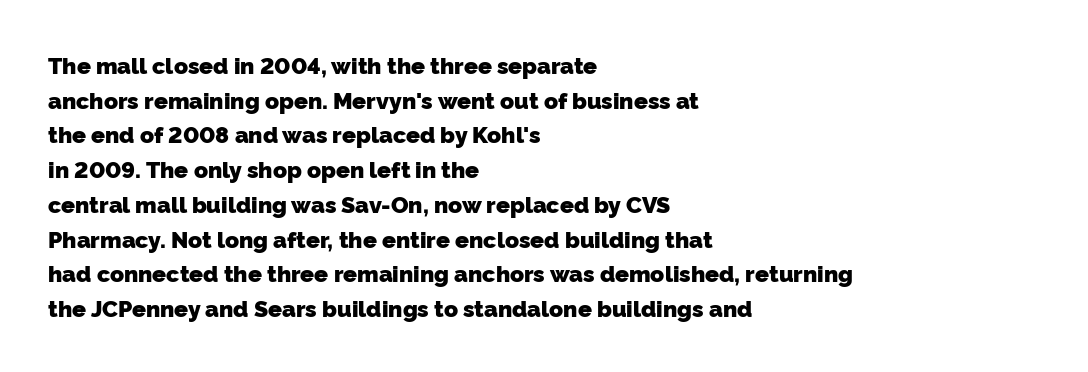
The image shows 23 px bold type; set left-aligned, normal line spacing (1.51x), normal letter spacing, not underlined.
